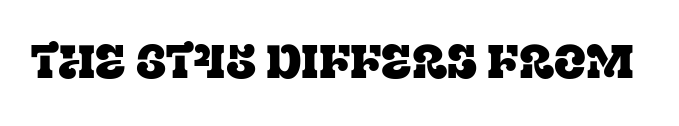
Nobody touched the tracking dial on this one. The lettering holds an erect, upright posture throughout. The designer went with a serif here, giving each stem small feet. This sample has the flowing, uneven cadence of proportional lettering.
